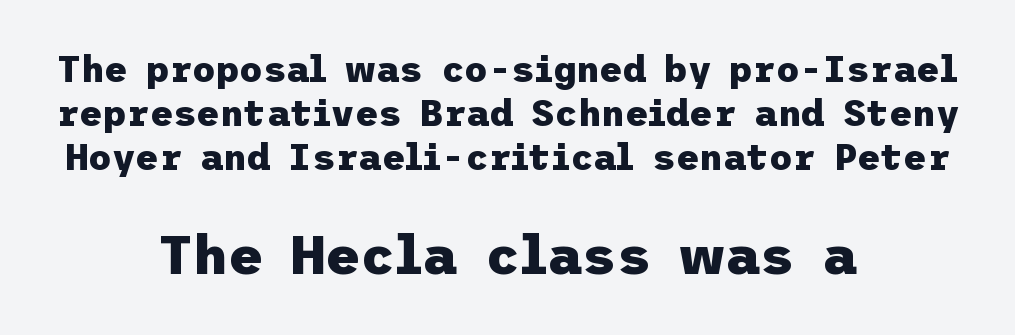
{"serif": "no", "italic": "no", "bold": "yes", "weight": "heavy", "width": "normal", "stroke_contrast": "low", "x_height": "medium", "underline": "no", "align": "center", "line_spacing_ratio": 1.22, "letter_spacing": "normal", "letter_spacing_em": 0.0, "larger_block": "second", "size_ratio": 1.5, "glyph_px": 54}
